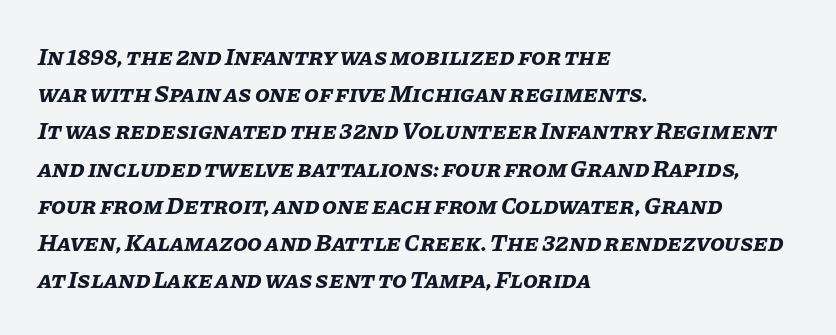
{"italic": "yes", "lean": "right", "slant_degrees": 11, "bold": "yes", "underline": "no", "align": "left", "line_spacing": "normal", "line_spacing_ratio": 1.55, "letter_spacing": "normal", "letter_spacing_em": 0.0, "glyph_px": 24}
